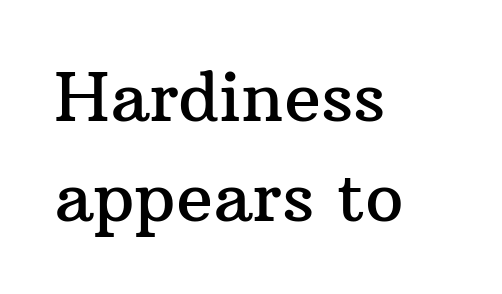
The image shows 68 px serif type, upright; set left-aligned, normal line spacing (1.47x), normal letter spacing, not underlined; medium stroke contrast and a medium x-height.
